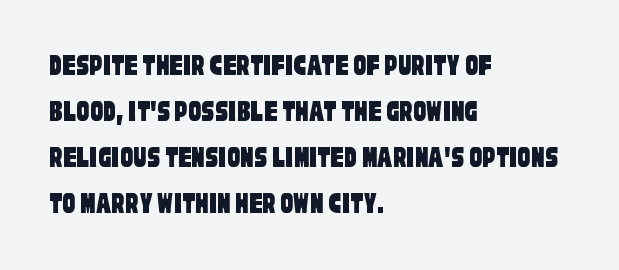
{"serif": "no", "width": "condensed", "stroke_contrast": "low", "x_height": "large", "monospaced": "no", "underline": "no", "align": "left", "line_spacing": "normal", "line_spacing_ratio": 1.44, "letter_spacing": "normal", "letter_spacing_em": 0.0, "glyph_px": 32}
